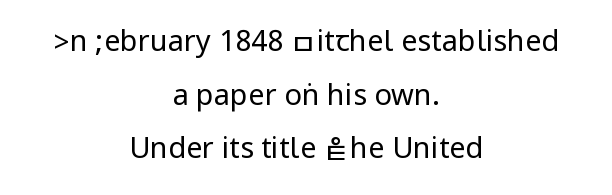
The image shows 29 px regular-weight, condensed sans-serif type, upright; set centered, line spacing 1.85x, normal letter spacing, not underlined; low stroke contrast.
